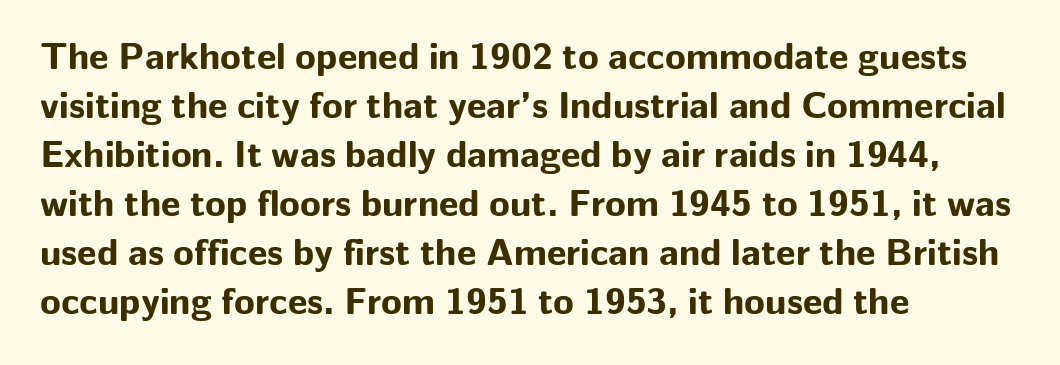
Q: Is the text bold? A: Yes.
Q: Is the text italic (slanted)? A: No, it is upright.
Q: Is the typeface a serif or a sans-serif typeface? A: Sans-serif.
Q: Is the text underlined? A: No.
Q: How is the paragraph aligned? A: Left-aligned.
Q: Is the spacing between letters normal or unusually wide? A: Normal.
Q: Is the spacing between lines tight, normal or loose? A: Normal.
Q: Width (condensed, normal, or wide)? A: Normal.
Q: Stroke contrast? A: Low.
Q: x-height? A: Medium.
Q: Monospaced? A: No.
